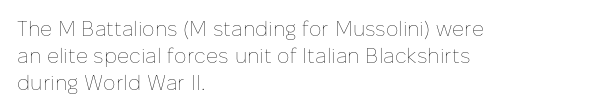
{"italic": "no", "bold": "no", "underline": "no", "align": "left", "line_spacing": "normal", "line_spacing_ratio": 1.28, "letter_spacing": "normal", "letter_spacing_em": 0.0, "glyph_px": 21}
